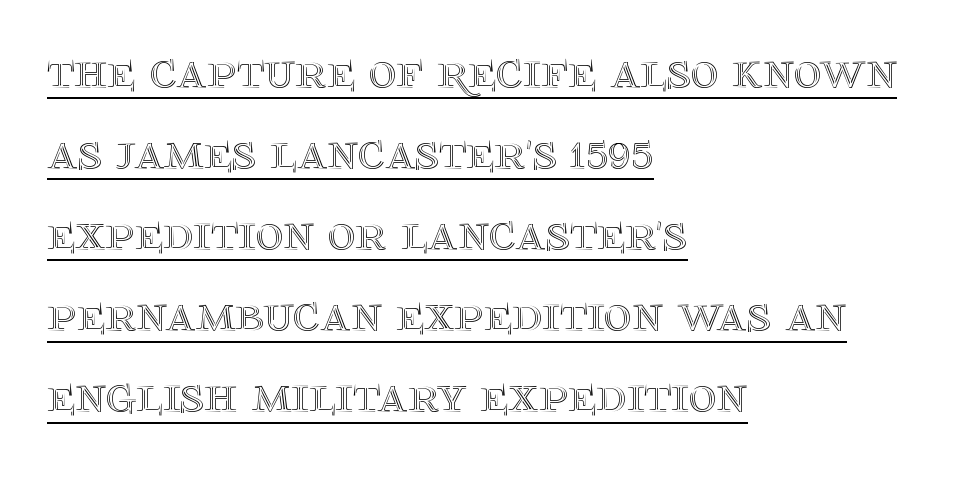
Q: Is the text italic (slanted)? A: No, it is upright.
Q: Is the text underlined? A: Yes.
Q: How is the paragraph aligned? A: Left-aligned.
Q: Is the spacing between letters normal or unusually wide? A: Normal.
Q: Is the spacing between lines tight, normal or loose? A: Normal.
Q: Width (condensed, normal, or wide)? A: Normal.
Q: x-height? A: Large.
Q: Monospaced? A: No.
